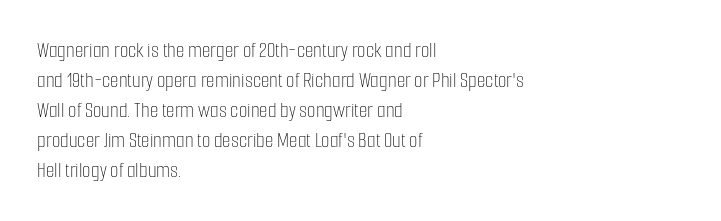
The image shows 22 px text type, upright; set left-aligned, normal line spacing (1.36x), normal letter spacing, not underlined.
